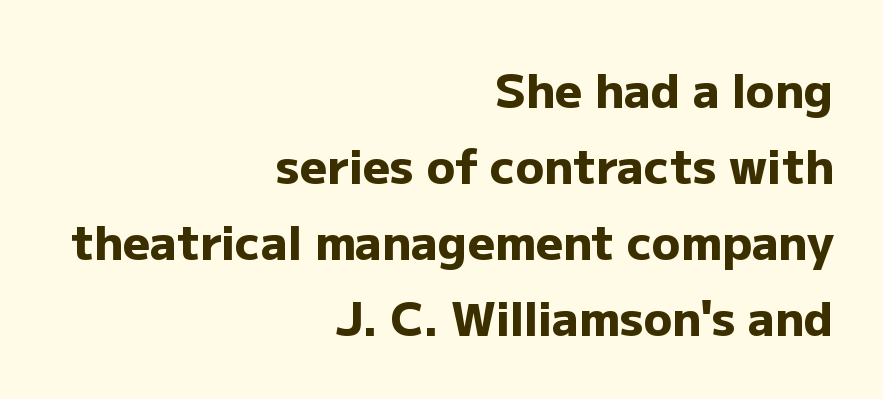
Students, observe: this is what conventionally led text looks like. Typeset ragged left — the right edge is the straight one. Students, this is bold: see how much ink each stroke carries. The space directly below the letters is spotless. Look at the bottom of the vertical strokes: they stop flat, with no serifs.
